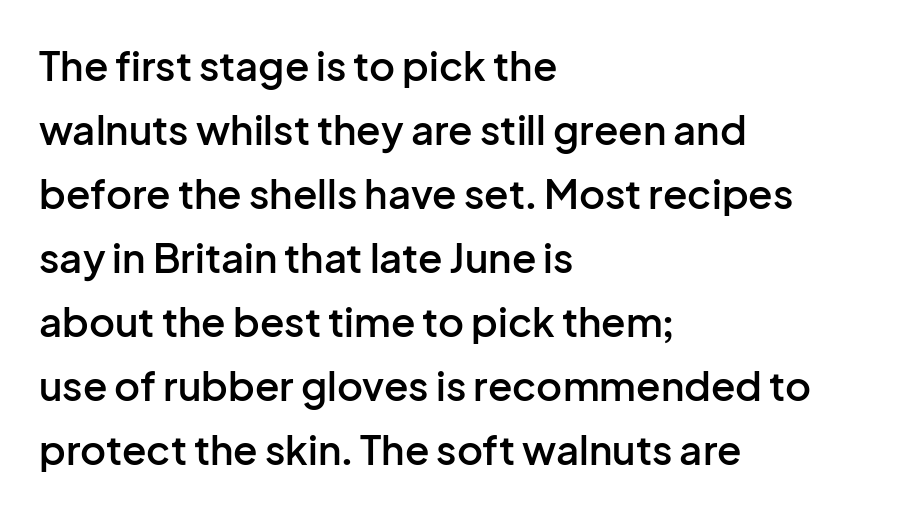
Q: Is the text bold? A: Semi-bold.
Q: Is the text italic (slanted)? A: No, it is upright.
Q: Is the typeface a serif or a sans-serif typeface? A: Sans-serif.
Q: Is the text underlined? A: No.
Q: How is the paragraph aligned? A: Left-aligned.
Q: Is the spacing between letters normal or unusually wide? A: Normal.
Q: Is the spacing between lines tight, normal or loose? A: Normal.
Q: Width (condensed, normal, or wide)? A: Normal.
Q: Stroke contrast? A: Low.
Q: x-height? A: Medium.
Q: Monospaced? A: No.
